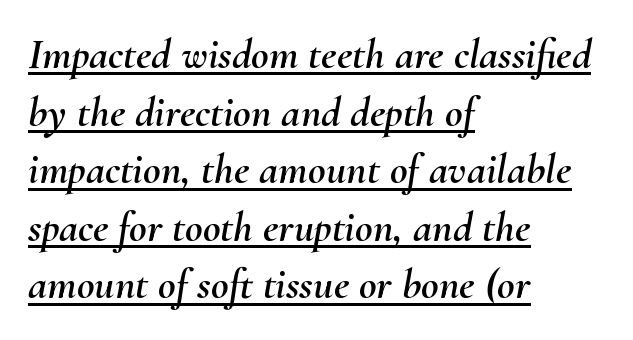
Q: Is the text italic (slanted)? A: Yes, it leans right by about 10 degrees.
Q: Is the text underlined? A: Yes.
Q: How is the paragraph aligned? A: Left-aligned.
Q: Is the spacing between letters normal or unusually wide? A: Normal.
Q: Is the spacing between lines tight, normal or loose? A: Normal.
Q: Width (condensed, normal, or wide)? A: Normal.
Q: Stroke contrast? A: Medium.
Q: x-height? A: Small.
Q: Monospaced? A: No.
